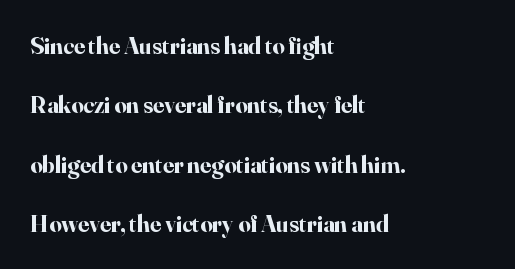
Does the leading feel generous? Absolutely, it's lavish. Each word holds together tightly as a unit, with standard inter-letter gaps. Layout note: lines flush left. Has an underline been added? It has not. These lines carry a lot of weight — the face is fully bold.
